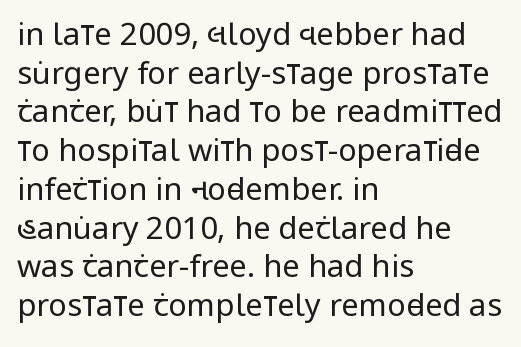
Decoration check: the copy has no underline. The letters stand straight up with perfectly vertical stems. The vertical gap from one line to the next is medium. Bold? No — there's no thickening of the strokes.
